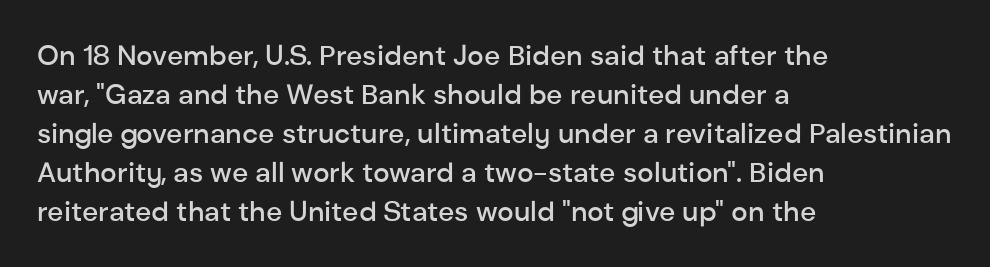
Does extra space separate the letters? No, they use regular spacing. Varying glyph widths throughout — classic text-font behaviour. The rendering anchors every line to the left-hand side. Heft: intermediate — a semibold. Glance below the letters and you will spot only blank space.
